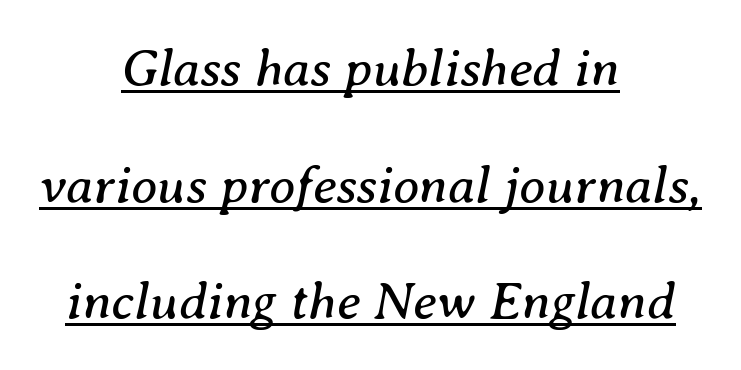
The image shows 53 px regular-weight serif type, italic (leaning right); set centered, loose line spacing (2.2x), normal letter spacing, underlined; medium stroke contrast and a medium x-height.
